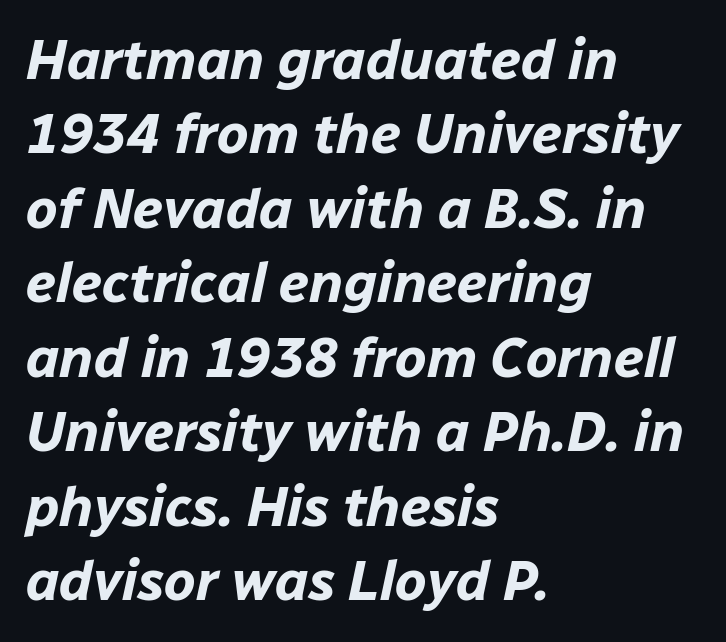
The image shows 56 px bold type, italic (leaning right); set left-aligned, normal line spacing (1.33x), normal letter spacing, not underlined; low stroke contrast and a medium x-height.
